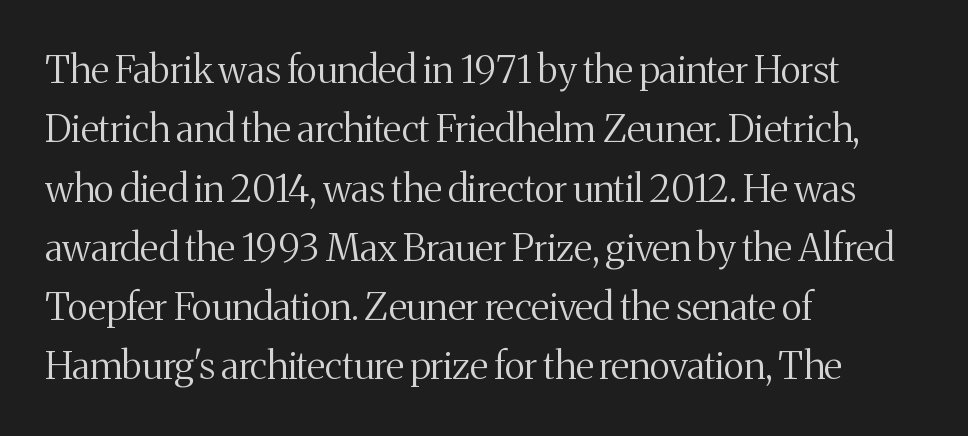
The typography opts for an upright posture over an oblique one. Caption: multi-line text, flush left, ragged right. Between one letter and the next there's only the usual sliver of space. Type without underlining. The weight would be labelled regular, book, light, or lighter still. The passage shown is typeset with a serif family.
